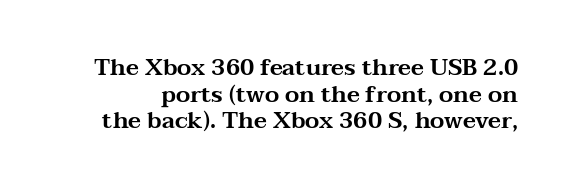
Q: Is the text italic (slanted)? A: No, it is upright.
Q: Is the text underlined? A: No.
Q: Is the spacing between letters normal or unusually wide? A: Normal.
